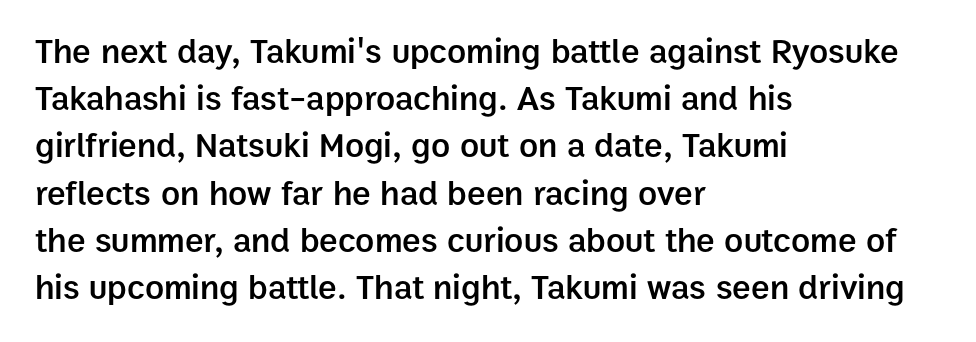
The image shows 35 px semibold sans-serif type, upright; set left-aligned, normal line spacing (1.35x), normal letter spacing, not underlined; low stroke contrast and a medium x-height.
